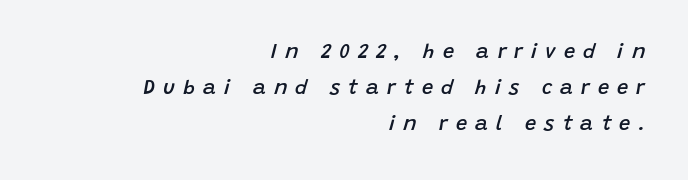
The image shows 20 px text type, italic (leaning right); set right-aligned, line spacing 1.81x, unusually wide letter spacing (+0.41 em), not underlined.
